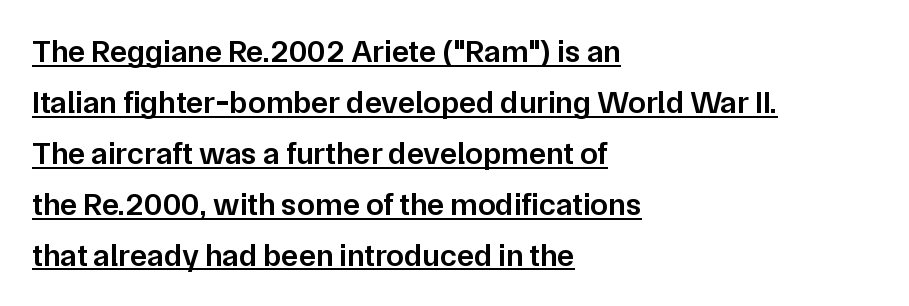
Ascenders rise straight up at ninety degrees. Caption: semibold face, moderately heavy strokes. The passage shown is typed in a proportional face where columns would drift. A typographer would call this underscored text. You can tell from the bare stems that sans-serif type was used.
